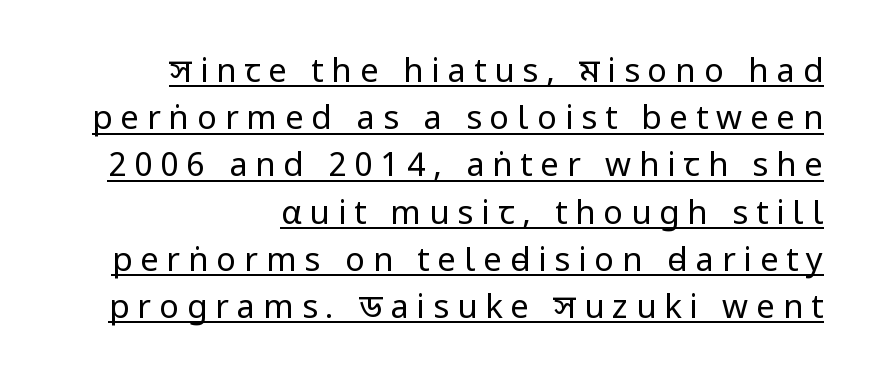
Q: Is the text bold? A: No.
Q: Is the text italic (slanted)? A: No, it is upright.
Q: Is the typeface a serif or a sans-serif typeface? A: Sans-serif.
Q: Is the text underlined? A: Yes.
Q: How is the paragraph aligned? A: Right-aligned.
Q: Is the spacing between letters normal or unusually wide? A: Unusually wide.
Q: Is the spacing between lines tight, normal or loose? A: Normal.
Q: Width (condensed, normal, or wide)? A: Condensed.
Q: Stroke contrast? A: Low.
